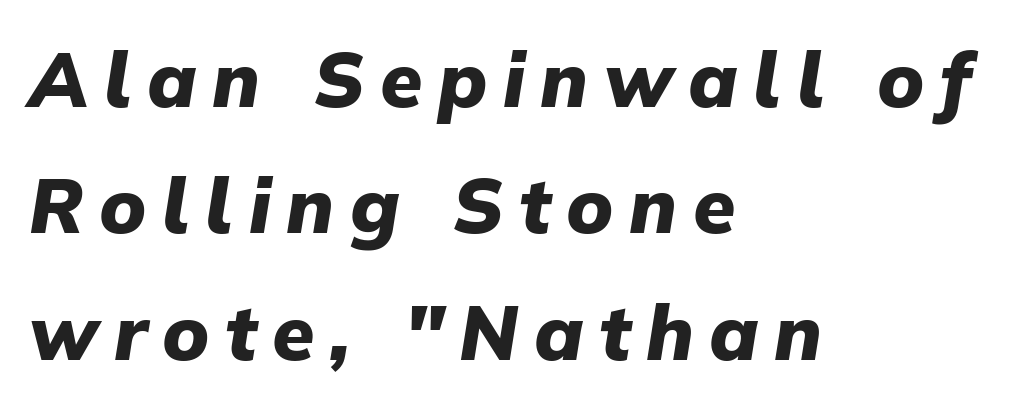
Do the characters align in a grid? No, the font is proportional. You could only call the tracking loose — the letters float apart. Typeset ragged right — the left edge is the straight one. Each new line begins a customary step beneath the previous one.
